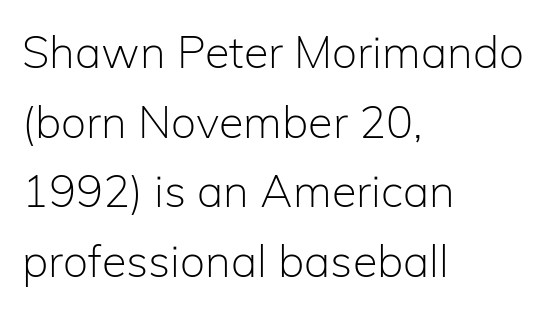
{"serif": "no", "italic": "no", "bold": "no", "weight": "light", "width": "normal", "stroke_contrast": "low", "x_height": "medium", "monospaced": "no", "underline": "no", "align": "left", "line_spacing": "normal", "line_spacing_ratio": 1.55, "letter_spacing": "normal", "letter_spacing_em": 0.0, "glyph_px": 45}
